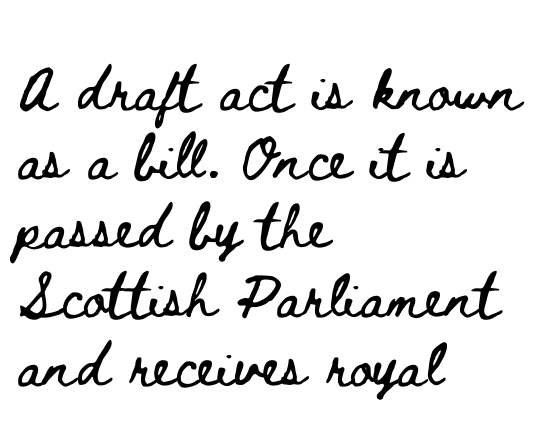
{"width": "wide", "stroke_contrast": "low", "x_height": "small", "monospaced": "no", "underline": "no", "align": "left", "line_spacing_ratio": 1.23, "letter_spacing": "normal", "letter_spacing_em": 0.0, "glyph_px": 56}
